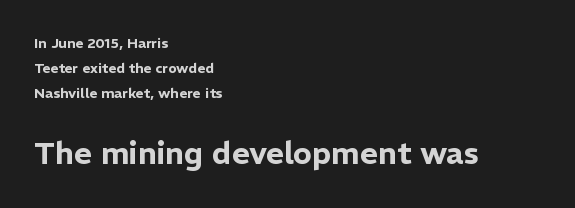
The image shows 31 px sans-serif type, upright; set left-aligned, line spacing 1.77x, normal letter spacing, not underlined; the second (bottom) block is 2.21x larger; low stroke contrast and a medium x-height.
